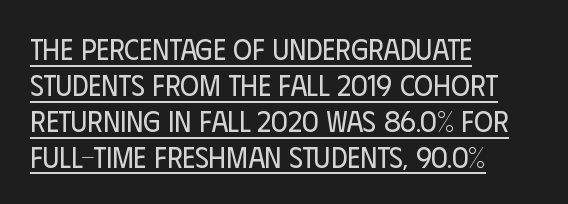
The image shows 29 px regular-weight, condensed sans-serif type, upright; set left-aligned, line spacing 1.24x, normal letter spacing, underlined; low stroke contrast and a large x-height.
